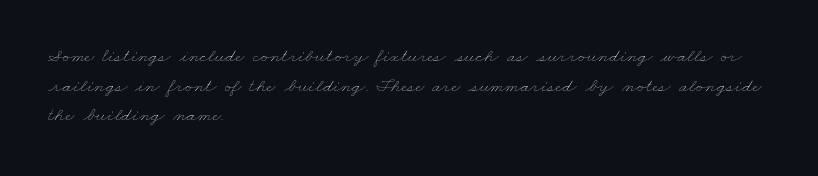
{"bold": "no", "underline": "no", "align": "left", "line_spacing": "normal", "line_spacing_ratio": 1.48, "letter_spacing": "normal", "letter_spacing_em": 0.0, "glyph_px": 20}
